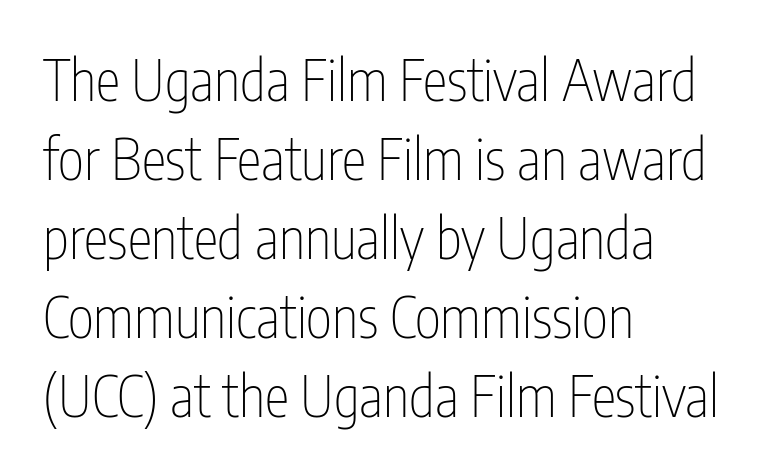
{"serif": "no", "italic": "no", "bold": "no", "weight": "thin", "width": "condensed", "stroke_contrast": "low", "x_height": "medium", "monospaced": "no", "underline": "no", "align": "left", "line_spacing": "normal", "line_spacing_ratio": 1.41, "letter_spacing": "normal", "letter_spacing_em": 0.0, "glyph_px": 56}
